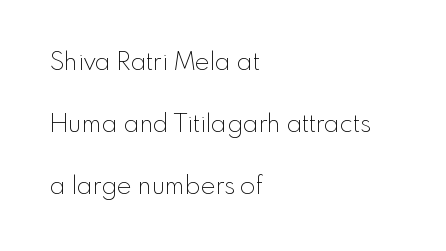
The weight tops out at a normal text grade. Tracking value appears to be zero — textbook default spacing. Is the block centered? No — it sits flush against the left margin. Type without underlining.
